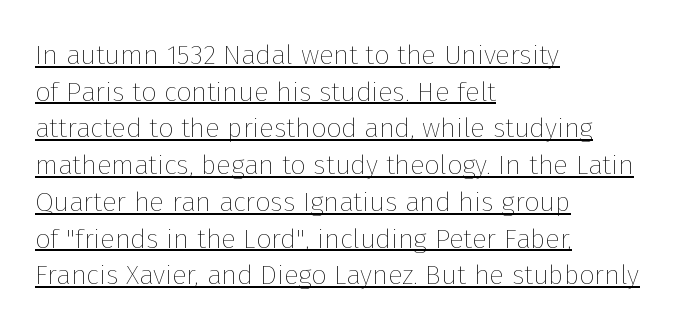
{"italic": "no", "bold": "no", "underline": "yes", "align": "left", "line_spacing": "normal", "line_spacing_ratio": 1.36, "letter_spacing": "normal", "letter_spacing_em": 0.0, "glyph_px": 27}
